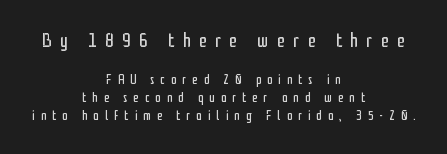
The image shows 20 px text type, upright; set centered, normal line spacing (1.29x), unusually wide letter spacing (+0.42 em), not underlined; the first (top) block is 1.43x larger.
